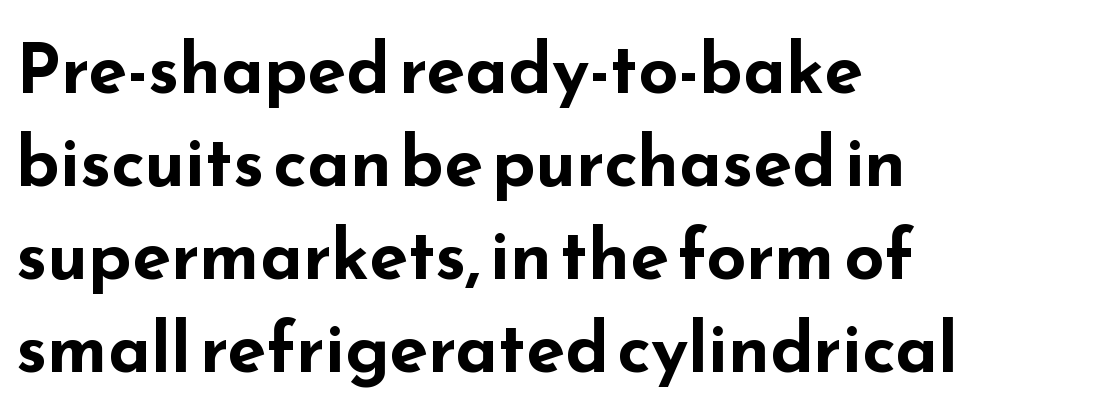
The image shows 70 px bold, wide sans-serif type, upright; set left-aligned, normal line spacing (1.33x), normal letter spacing, not underlined; low stroke contrast and a small x-height.
